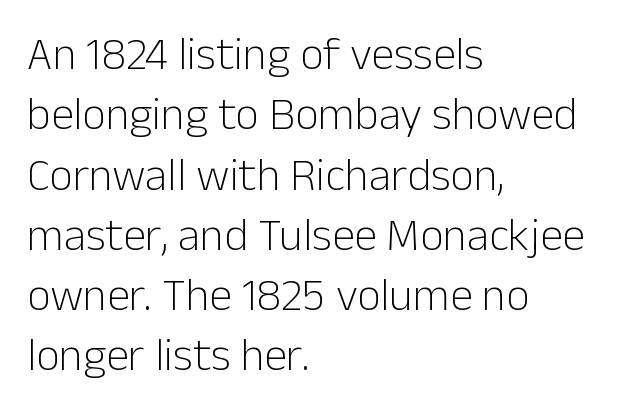
Is this a sans? Yes — the strokes have no serifs. A classic flush-left, rag-right setting is used for this passage. Does the leading feel generous? No, just average. Underline: absent. These lines are rendered in a variable-pitch font.
